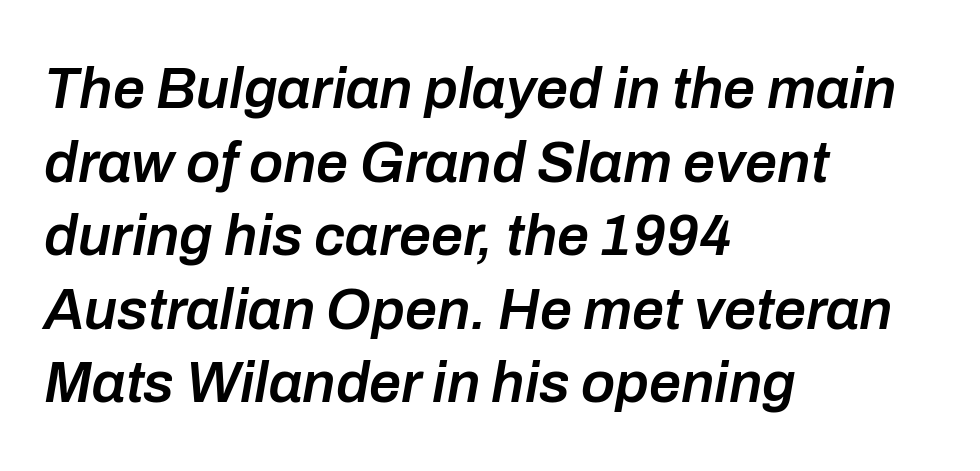
The image shows 57 px semibold type, italic (leaning right); set left-aligned, normal line spacing (1.29x), normal letter spacing, not underlined; low stroke contrast and a medium x-height.
